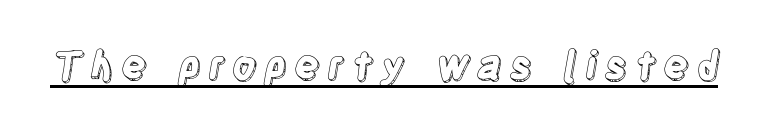
The image shows 39 px condensed type; set underlined; a large x-height.
